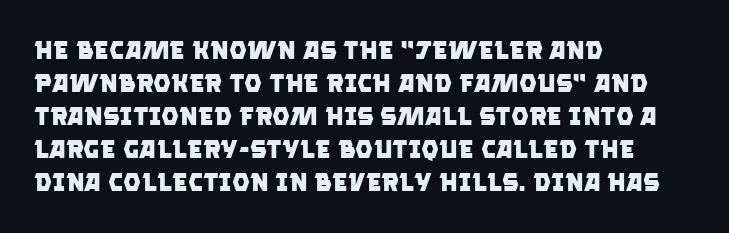
{"bold": "yes", "underline": "no", "align": "left", "line_spacing": "normal", "line_spacing_ratio": 1.32, "letter_spacing": "normal", "letter_spacing_em": 0.0, "glyph_px": 25}
